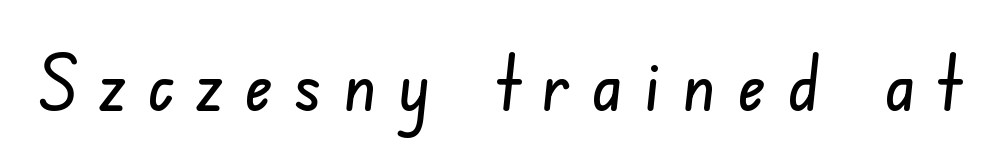
{"serif": "no", "width": "condensed", "stroke_contrast": "low", "x_height": "small", "monospaced": "no", "underline": "no", "letter_spacing": "wide", "letter_spacing_em": 0.29, "glyph_px": 76}
